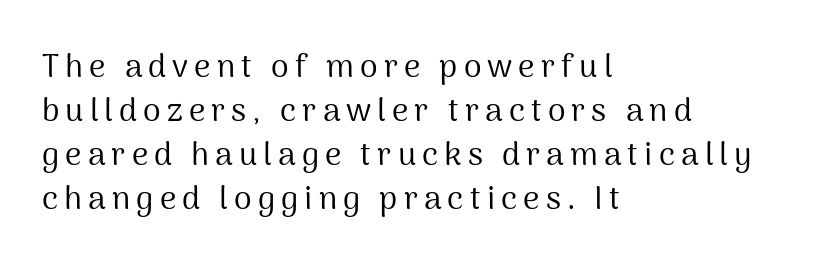
The image shows 32 px regular-weight sans-serif type, upright; set left-aligned, normal line spacing (1.37x), not underlined; medium stroke contrast and a medium x-height.
